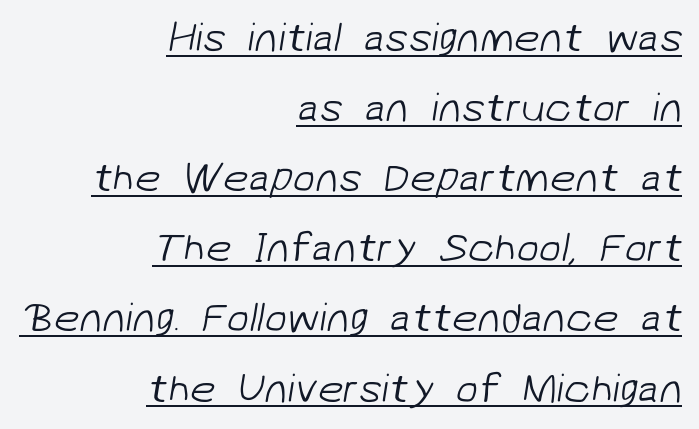
Q: Is the text bold? A: No.
Q: Is the typeface a serif or a sans-serif typeface? A: Sans-serif.
Q: Is the text underlined? A: Yes.
Q: How is the paragraph aligned? A: Right-aligned.
Q: Is the spacing between letters normal or unusually wide? A: Normal.
Q: Width (condensed, normal, or wide)? A: Normal.
Q: Stroke contrast? A: Low.
Q: x-height? A: Medium.
Q: Monospaced? A: No.
